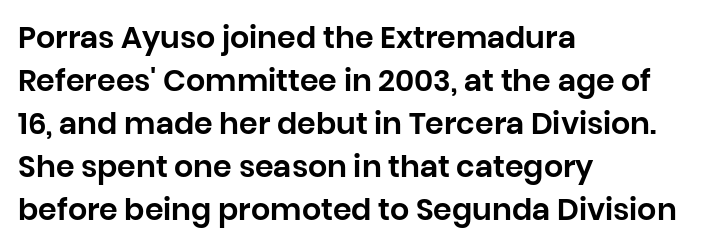
The foot of each line stays bare and open. Looks like regular typesetting: each glyph gets only the width it needs. Observe the ordinary spacing: letters are neighbours, not strangers. Typeset ragged right — the left edge is the straight one. Regarding serifs, this sample does without them. Leading matches the norm, producing a regular column.
